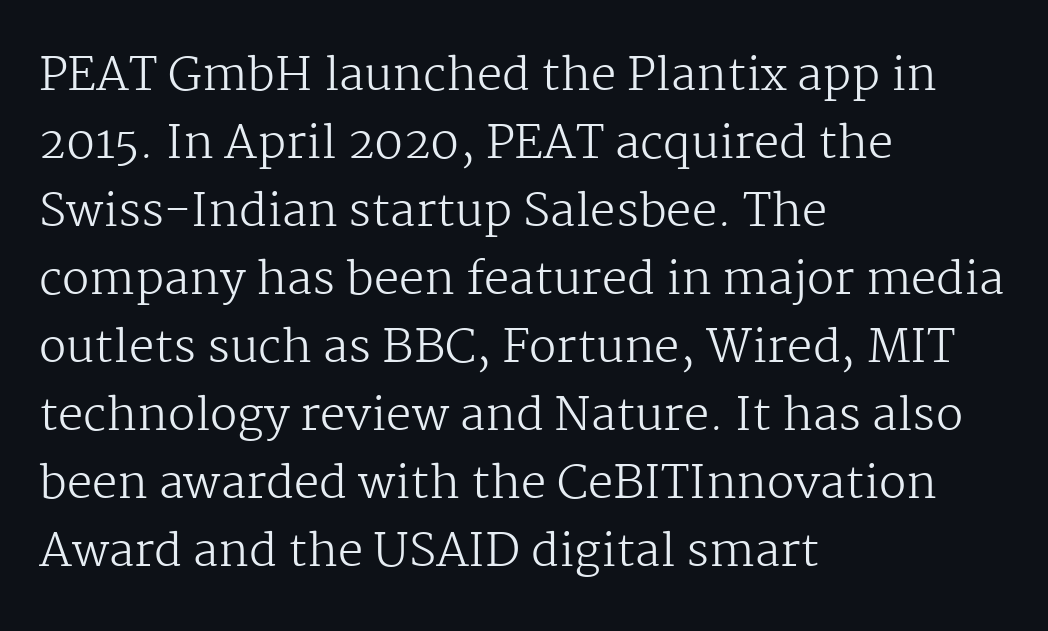
Q: Is the text bold? A: No.
Q: Is the text italic (slanted)? A: No, it is upright.
Q: Is the typeface a serif or a sans-serif typeface? A: Serif.
Q: Is the text underlined? A: No.
Q: How is the paragraph aligned? A: Left-aligned.
Q: Is the spacing between letters normal or unusually wide? A: Normal.
Q: Is the spacing between lines tight, normal or loose? A: Normal.
Q: Width (condensed, normal, or wide)? A: Normal.
Q: Stroke contrast? A: Medium.
Q: x-height? A: Medium.
Q: Monospaced? A: No.
